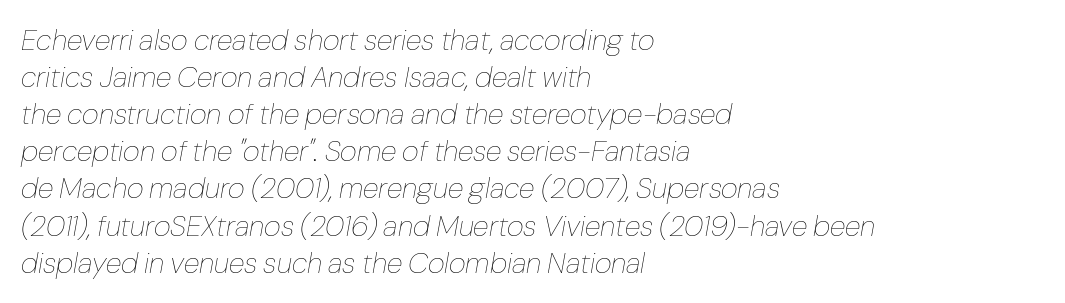
Q: Is the text bold? A: No.
Q: Is the text italic (slanted)? A: Yes, it leans right by about 10 degrees.
Q: Is the text underlined? A: No.
Q: How is the paragraph aligned? A: Left-aligned.
Q: Is the spacing between letters normal or unusually wide? A: Normal.
Q: Is the spacing between lines tight, normal or loose? A: Normal.
Q: Width (condensed, normal, or wide)? A: Normal.
Q: Stroke contrast? A: Low.
Q: x-height? A: Medium.
Q: Monospaced? A: No.
